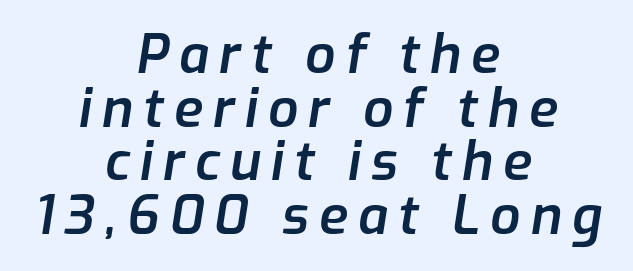
Q: Is the text bold? A: Semi-bold.
Q: Is the text italic (slanted)? A: Yes, it leans right by about 9 degrees.
Q: Is the text underlined? A: No.
Q: How is the paragraph aligned? A: Centered.
Q: Is the spacing between lines tight, normal or loose? A: Tight.
Q: Width (condensed, normal, or wide)? A: Normal.
Q: Stroke contrast? A: Low.
Q: x-height? A: Medium.
Q: Monospaced? A: No.
